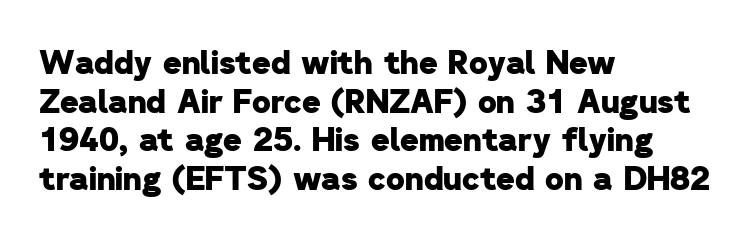
{"serif": "no", "bold": "yes", "weight": "heavy", "width": "normal", "stroke_contrast": "low", "x_height": "medium", "monospaced": "no", "underline": "no", "align": "left", "line_spacing_ratio": 1.21, "letter_spacing": "normal", "letter_spacing_em": 0.0, "glyph_px": 32}
